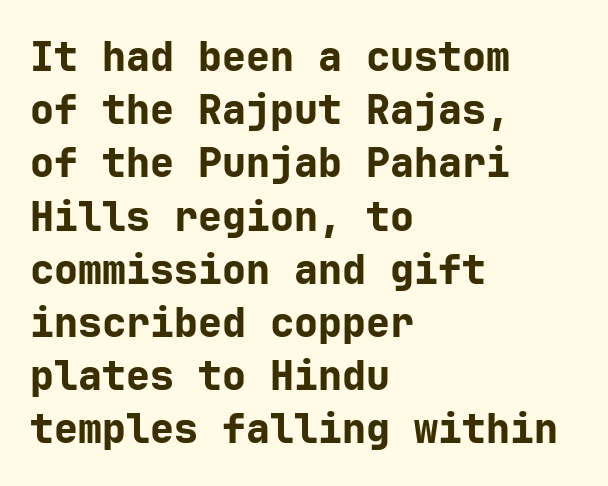
The image shows 40 px bold sans-serif type, upright; set left-aligned, normal line spacing (1.33x), normal letter spacing, not underlined; low stroke contrast and a medium x-height.
